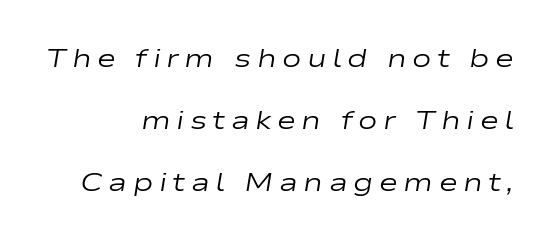
{"italic": "yes", "lean": "right", "slant_degrees": 9, "bold": "no", "underline": "no", "align": "right", "line_spacing": "loose", "line_spacing_ratio": 2.38, "letter_spacing": "wide", "letter_spacing_em": 0.21, "glyph_px": 26}
